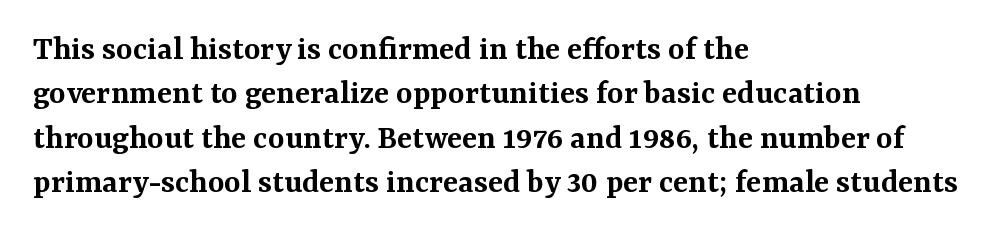
The specimen reads as upright at a glance. The foot of each line stays bare and open. Vertically, the passage feels balanced, rows spaced as you'd expect. The lines in this sample share a left origin and differ only in where they stop.
